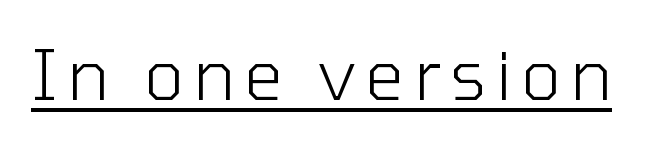
Q: Is the text bold? A: No.
Q: Is the text italic (slanted)? A: No, it is upright.
Q: Is the typeface a serif or a sans-serif typeface? A: Sans-serif.
Q: Is the text underlined? A: Yes.
Q: Width (condensed, normal, or wide)? A: Normal.
Q: Stroke contrast? A: Low.
Q: x-height? A: Medium.
Q: Monospaced? A: No.
